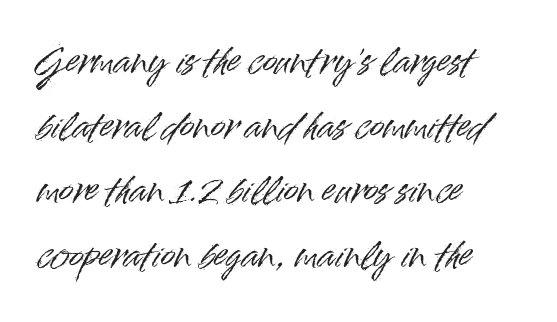
The image shows 34 px sans-serif type; set left-aligned, loose line spacing (1.9x), normal letter spacing, not underlined; high stroke contrast and a small x-height.
